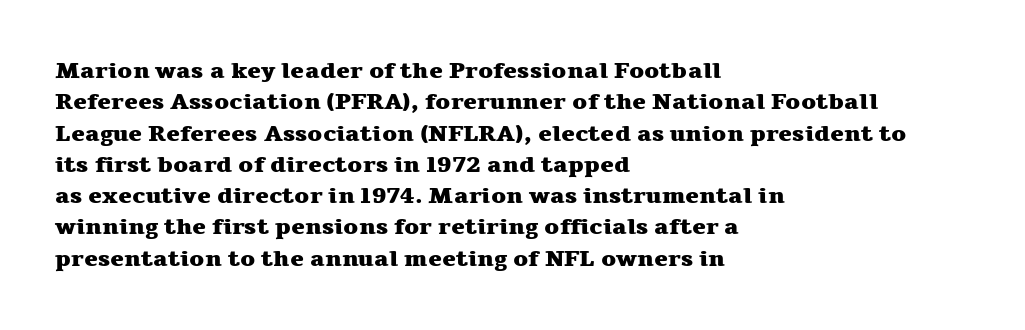
{"italic": "no", "bold": "yes", "underline": "no", "align": "left", "line_spacing": "normal", "line_spacing_ratio": 1.36, "letter_spacing": "normal", "letter_spacing_em": 0.0, "glyph_px": 23}
